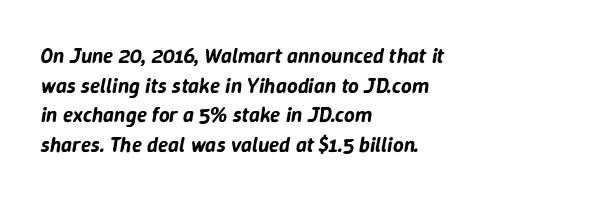
The text block is weighted toward the left margin, trailing off unevenly rightward. You could call the tracking neutral — neither tight nor loose. Yep, that's italic — everything's leaning. Underlining? Definitely not there. The vertical gap from one line to the next is medium.
